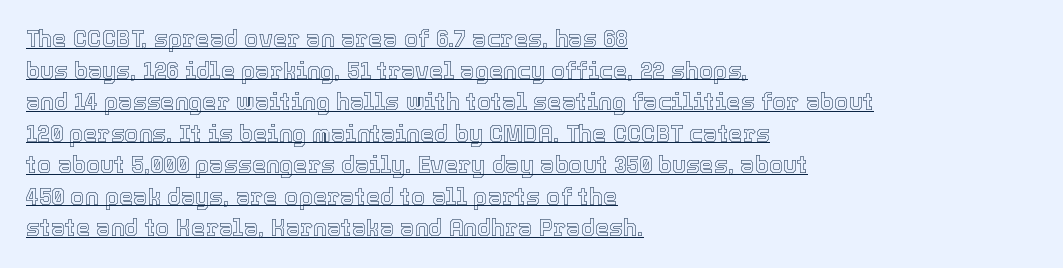
{"italic": "no", "underline": "yes", "align": "left", "line_spacing": "normal", "line_spacing_ratio": 1.37, "letter_spacing": "normal", "letter_spacing_em": 0.0, "glyph_px": 23}
